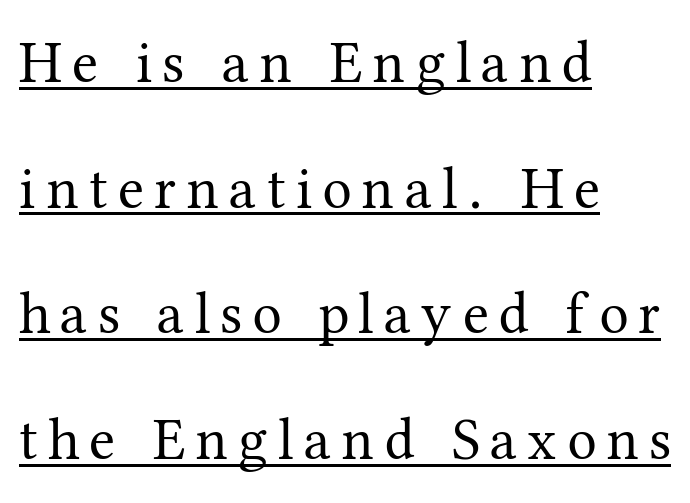
The image shows 59 px regular-weight serif type, upright; set left-aligned, loose line spacing (2.13x), underlined; medium stroke contrast and a medium x-height.
